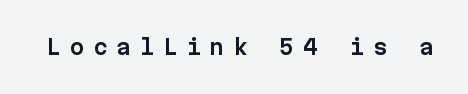
Every stem runs plumb, perpendicular to the baseline. Is the letter spacing exaggerated? Yes — the characters are pushed far apart. This rendering features lettering with no underline.
